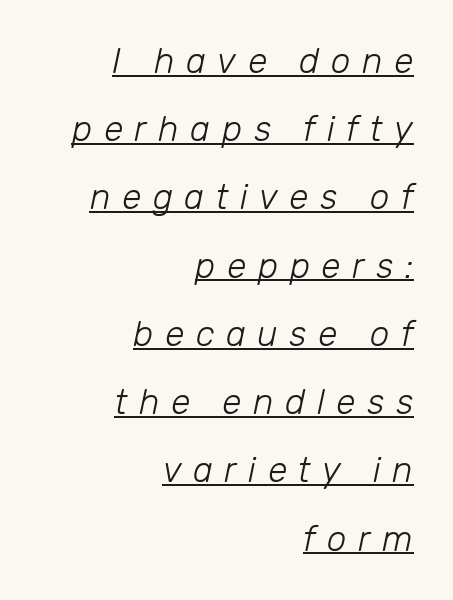
Q: Is the text bold? A: No.
Q: Is the text italic (slanted)? A: Yes, it leans right by about 12 degrees.
Q: Is the text underlined? A: Yes.
Q: How is the paragraph aligned? A: Right-aligned.
Q: Is the spacing between letters normal or unusually wide? A: Unusually wide.
Q: Is the spacing between lines tight, normal or loose? A: Loose.
Q: Width (condensed, normal, or wide)? A: Normal.
Q: Stroke contrast? A: Low.
Q: x-height? A: Medium.
Q: Monospaced? A: No.
